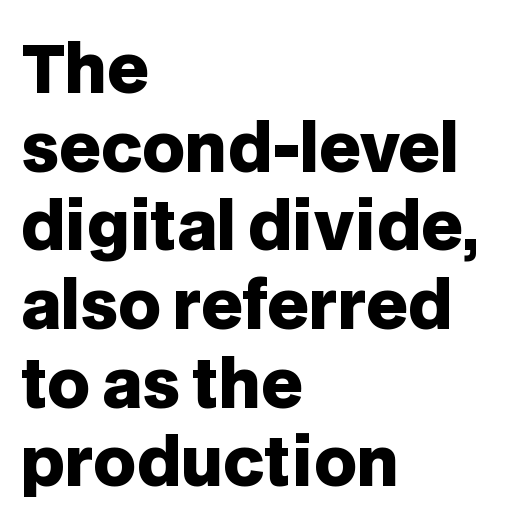
{"serif": "no", "italic": "no", "bold": "yes", "weight": "heavy", "width": "normal", "stroke_contrast": "low", "x_height": "large", "monospaced": "no", "underline": "no", "align": "left", "line_spacing_ratio": 1.21, "letter_spacing": "normal", "letter_spacing_em": 0.0, "glyph_px": 65}
